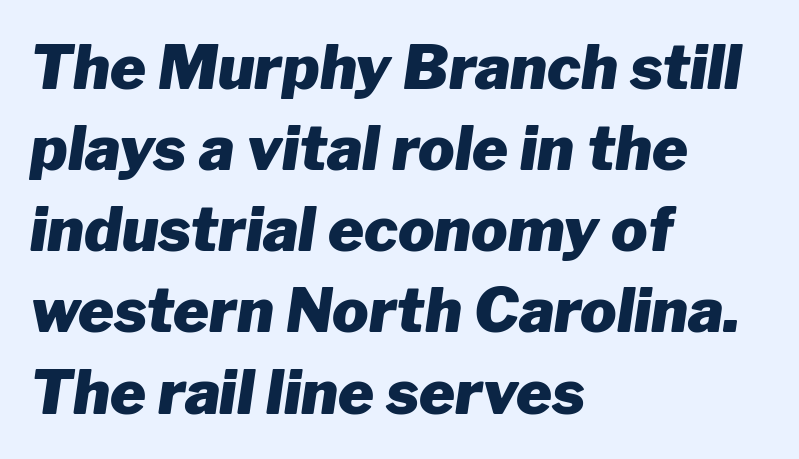
Q: Is the text bold? A: Yes.
Q: Is the text italic (slanted)? A: Yes, it leans right by about 8 degrees.
Q: Is the text underlined? A: No.
Q: How is the paragraph aligned? A: Left-aligned.
Q: Is the spacing between letters normal or unusually wide? A: Normal.
Q: Is the spacing between lines tight, normal or loose? A: Normal.
Q: Width (condensed, normal, or wide)? A: Normal.
Q: Stroke contrast? A: Low.
Q: x-height? A: Medium.
Q: Monospaced? A: No.
